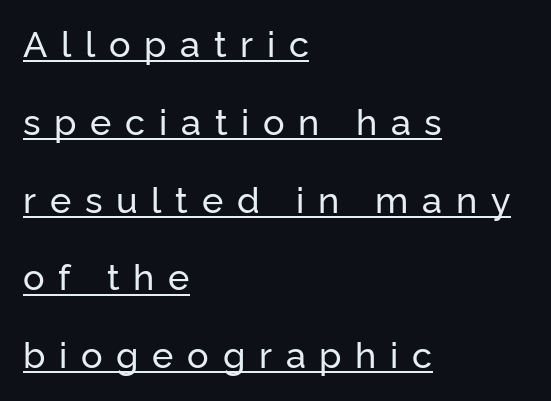
The image shows 36 px sans-serif type, upright; set left-aligned, loose line spacing (2.16x), unusually wide letter spacing (+0.38 em), underlined; low stroke contrast and a medium x-height.
